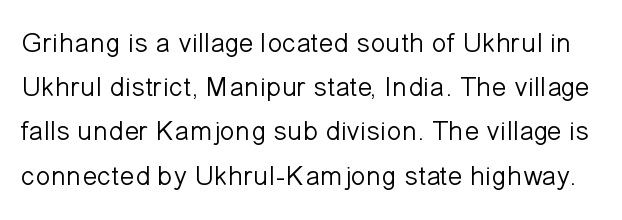
Q: Is the text bold? A: No.
Q: Is the text italic (slanted)? A: No, it is upright.
Q: Is the typeface a serif or a sans-serif typeface? A: Sans-serif.
Q: Is the text underlined? A: No.
Q: Is the spacing between letters normal or unusually wide? A: Normal.
Q: Is the spacing between lines tight, normal or loose? A: Normal.
Q: Width (condensed, normal, or wide)? A: Normal.
Q: Stroke contrast? A: Low.
Q: x-height? A: Medium.
Q: Monospaced? A: No.
